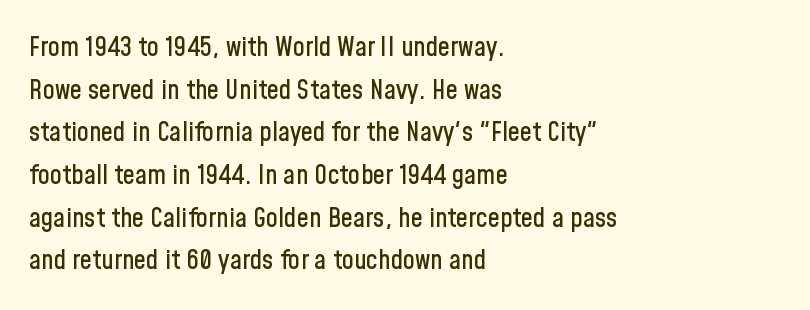
Q: Is the text italic (slanted)? A: No, it is upright.
Q: Is the text underlined? A: No.
Q: How is the paragraph aligned? A: Left-aligned.
Q: Is the spacing between letters normal or unusually wide? A: Normal.
Q: Is the spacing between lines tight, normal or loose? A: Normal.
